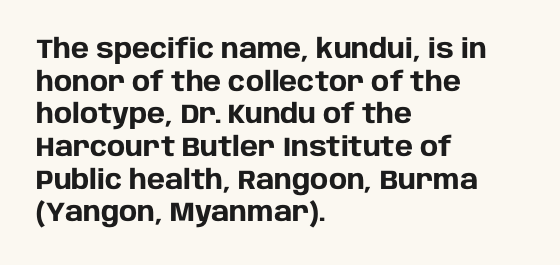
{"italic": "no", "bold": "yes", "underline": "no", "align": "left", "line_spacing_ratio": 1.21, "letter_spacing": "normal", "letter_spacing_em": 0.0, "glyph_px": 27}
